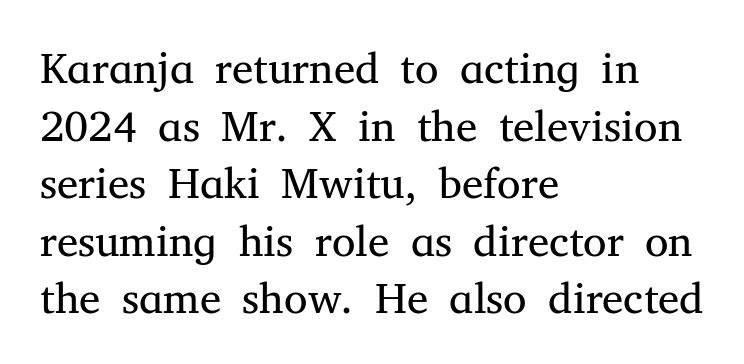
Q: Is the text bold? A: No.
Q: Is the text italic (slanted)? A: No, it is upright.
Q: Is the typeface a serif or a sans-serif typeface? A: Serif.
Q: Is the text underlined? A: No.
Q: How is the paragraph aligned? A: Left-aligned.
Q: Is the spacing between letters normal or unusually wide? A: Normal.
Q: Is the spacing between lines tight, normal or loose? A: Normal.
Q: Width (condensed, normal, or wide)? A: Normal.
Q: Stroke contrast? A: Medium.
Q: x-height? A: Medium.
Q: Monospaced? A: No.
